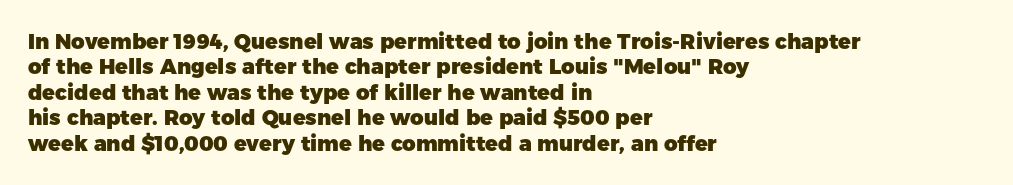
The image shows 21 px bold type, upright; set left-aligned, line spacing 1.21x, normal letter spacing, not underlined.
